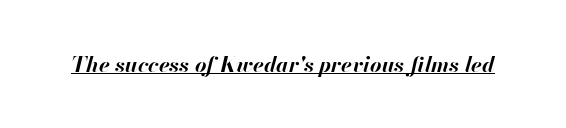
Q: Is the text bold? A: Yes.
Q: Is the text italic (slanted)? A: Yes, it leans right by about 13 degrees.
Q: Is the text underlined? A: Yes.
Q: Is the spacing between letters normal or unusually wide? A: Normal.
